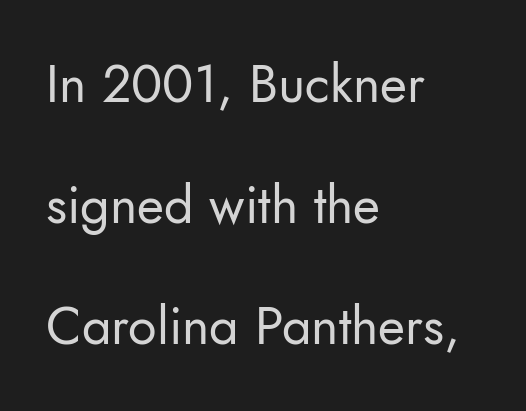
{"serif": "no", "italic": "no", "bold": "no", "weight": "regular", "width": "normal", "stroke_contrast": "low", "x_height": "small", "monospaced": "no", "underline": "no", "align": "left", "line_spacing": "loose", "line_spacing_ratio": 2.33, "letter_spacing": "normal", "letter_spacing_em": 0.0, "glyph_px": 52}
